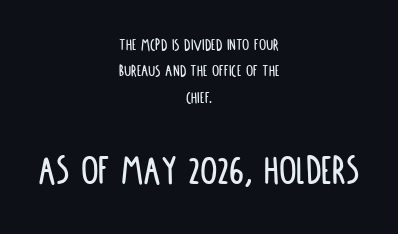
Look at the tracking — it's just the regular setting, nothing added. Unmarked baselines from the first word to the last. The type sits square on the baseline with zero lean. Do the characters align in a grid? No, the font is proportional.
